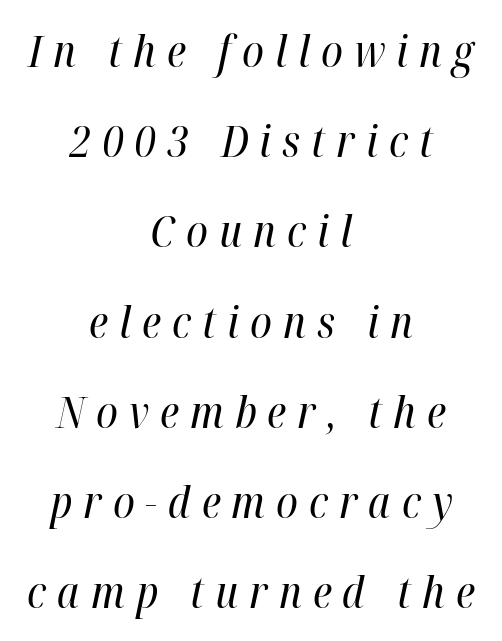
The image shows 44 px regular-weight, condensed type, italic (leaning right); set centered, loose line spacing (2.05x), unusually wide letter spacing (+0.25 em), not underlined; high stroke contrast and a medium x-height.
